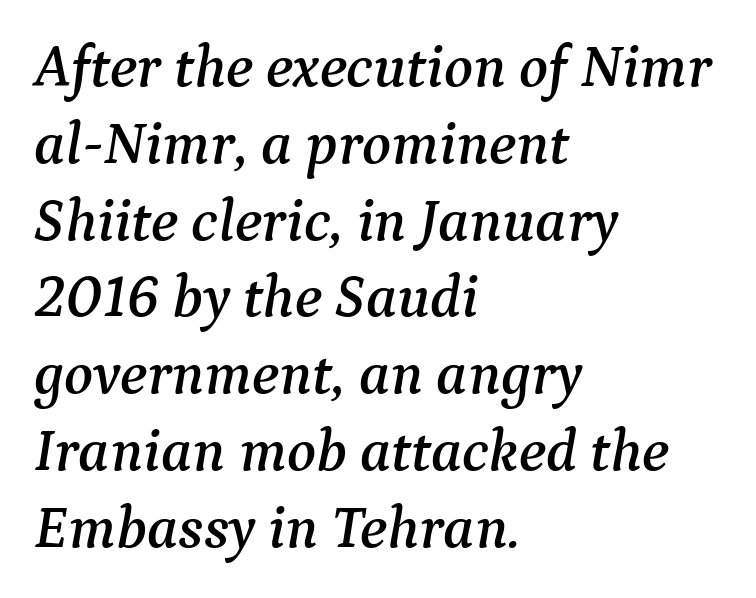
The image shows 60 px serif type, italic (leaning right); set left-aligned, normal line spacing (1.28x), normal letter spacing, not underlined; medium stroke contrast and a medium x-height.
